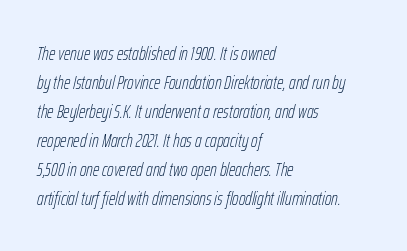
Q: Is the text bold? A: No.
Q: Is the text italic (slanted)? A: Yes, it leans right by about 12 degrees.
Q: Is the text underlined? A: No.
Q: How is the paragraph aligned? A: Left-aligned.
Q: Is the spacing between letters normal or unusually wide? A: Normal.
Q: Is the spacing between lines tight, normal or loose? A: Normal.
